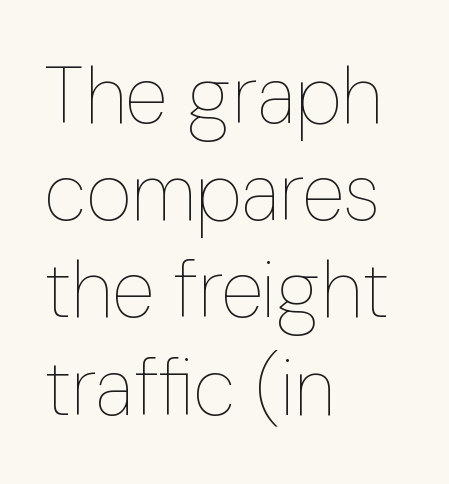
Tracking value appears to be zero — textbook default spacing. The specimen reads as upright at a glance. The gap between lines stays unmarked. The letters look calm and open, with moderate or lighter stems. These lines stack with their left ends in a neat column. Varying glyph widths throughout — classic text-font behaviour.
